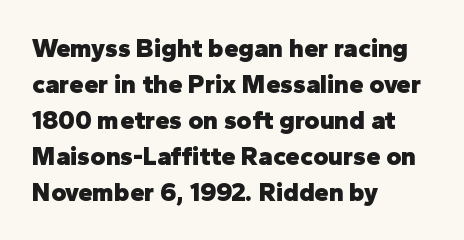
{"italic": "no", "bold": "yes", "underline": "no", "align": "left", "line_spacing": "normal", "line_spacing_ratio": 1.38, "letter_spacing": "normal", "letter_spacing_em": 0.0, "glyph_px": 26}
